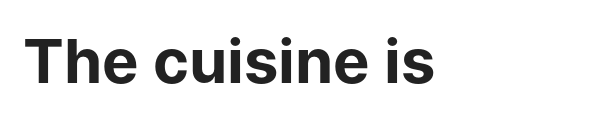
Q: Is the text bold? A: Yes.
Q: Is the text italic (slanted)? A: No, it is upright.
Q: Is the typeface a serif or a sans-serif typeface? A: Sans-serif.
Q: Is the text underlined? A: No.
Q: Is the spacing between letters normal or unusually wide? A: Normal.
Q: Width (condensed, normal, or wide)? A: Normal.
Q: Stroke contrast? A: Low.
Q: x-height? A: Medium.
Q: Monospaced? A: No.
